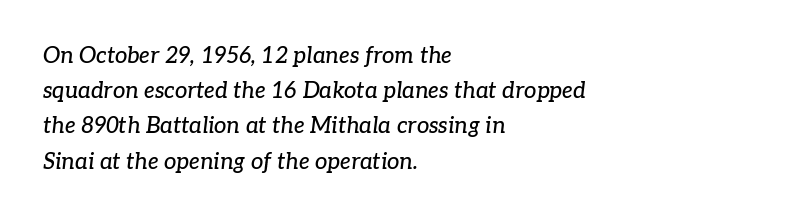
{"italic": "yes", "lean": "right", "slant_degrees": 7, "underline": "no", "align": "left", "line_spacing": "normal", "line_spacing_ratio": 1.6, "letter_spacing": "normal", "letter_spacing_em": 0.0, "glyph_px": 22}
